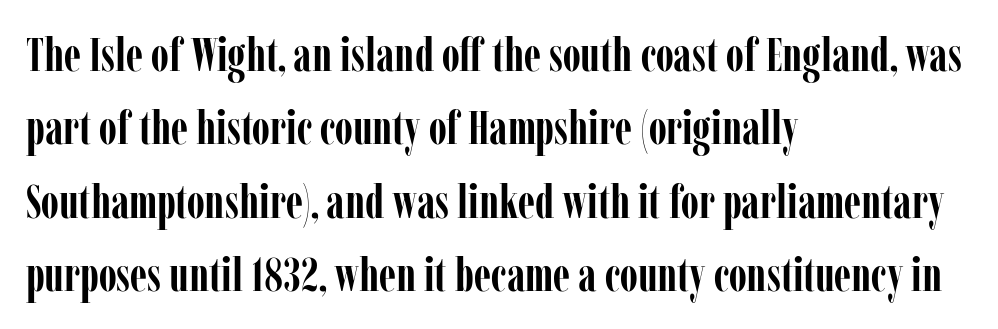
{"serif": "yes", "italic": "no", "bold": "yes", "weight": "semibold", "width": "condensed", "stroke_contrast": "low", "x_height": "medium", "monospaced": "no", "underline": "no", "align": "left", "line_spacing": "normal", "line_spacing_ratio": 1.56, "letter_spacing": "normal", "letter_spacing_em": 0.0, "glyph_px": 47}
